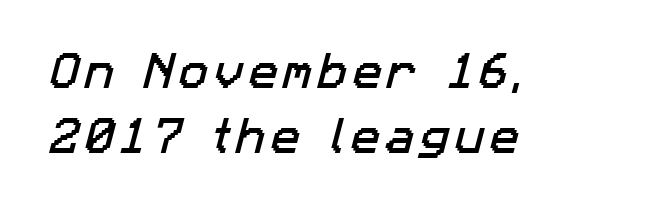
Q: Is the typeface a serif or a sans-serif typeface? A: Sans-serif.
Q: Is the text underlined? A: No.
Q: How is the paragraph aligned? A: Left-aligned.
Q: Is the spacing between lines tight, normal or loose? A: Normal.
Q: Width (condensed, normal, or wide)? A: Normal.
Q: Stroke contrast? A: Low.
Q: x-height? A: Medium.
Q: Monospaced? A: No.
